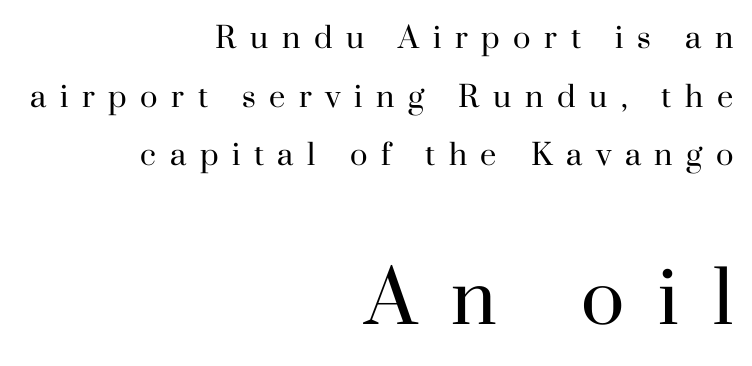
Do the letters lean? They stand straight. Decoration check: the copy has no underline. Ink coverage per letter is moderate at most. Students, observe: this is what heavily led, spacious text looks like.
